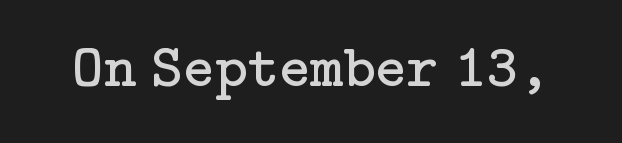
{"serif": "yes", "italic": "no", "bold": "no", "weight": "regular", "width": "normal", "stroke_contrast": "low", "x_height": "medium", "underline": "no", "letter_spacing": "normal", "letter_spacing_em": 0.0, "glyph_px": 61}
